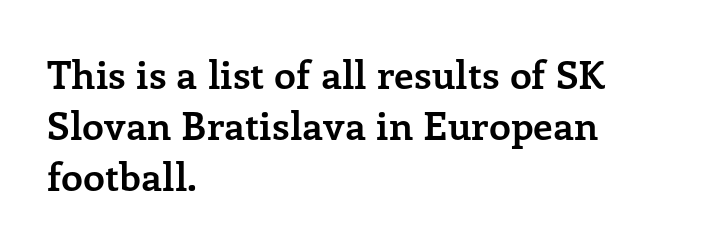
Q: Is the text bold? A: Yes.
Q: Is the text italic (slanted)? A: No, it is upright.
Q: Is the typeface a serif or a sans-serif typeface? A: Serif.
Q: Is the text underlined? A: No.
Q: How is the paragraph aligned? A: Left-aligned.
Q: Is the spacing between letters normal or unusually wide? A: Normal.
Q: Is the spacing between lines tight, normal or loose? A: Normal.
Q: Width (condensed, normal, or wide)? A: Normal.
Q: Stroke contrast? A: Low.
Q: x-height? A: Medium.
Q: Monospaced? A: No.
